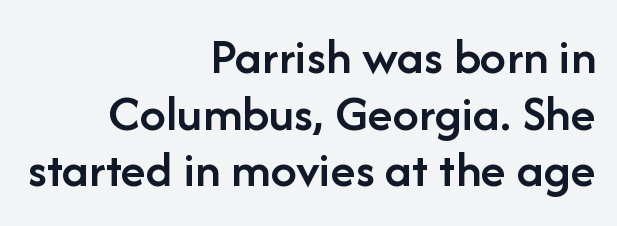
Does the type have serifs? No, each stem ends abruptly. No extra tracking has been applied to these lines. Notice how the passage keeps a crisp vertical edge on the right only. In terms of posture, this sample is upright. Summary of weight: moderately heavy, a semibold.
